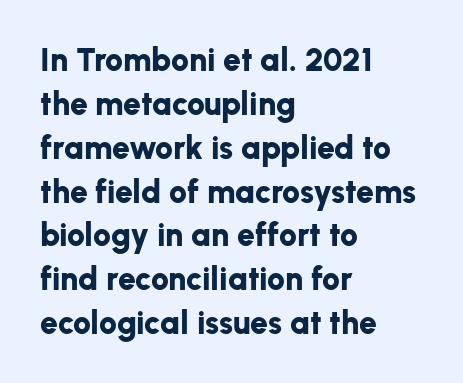
Inter-character spacing is left at the font's built-in metrics. Vertical strokes here are truly vertical. Left-aligned paragraph, ragged on the right. To sum up the face: it is a sans, with no serifs. The passage shown is typed in a proportional face where columns would drift.
